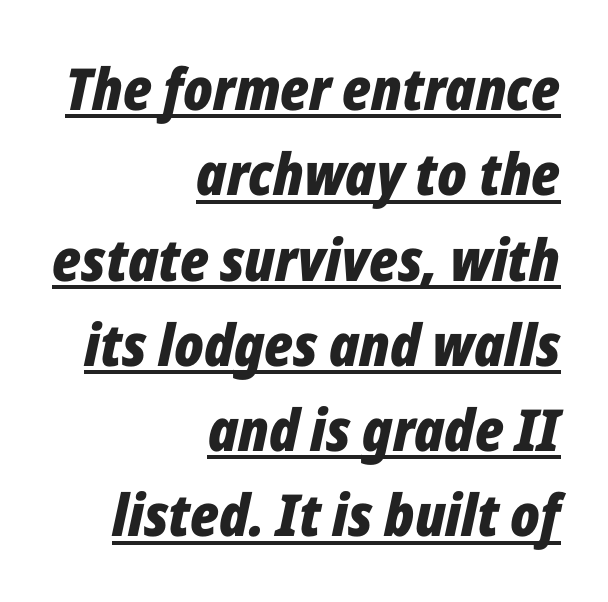
Leading matches the norm, producing a regular column. A typesetter would call this proportional, since set widths differ per character. Where is the straight margin? On the right. Designer's note — italics engaged. The face used here is rendered with its standard letterfit. This is underlined copy, the kind a proofreader might mark for attention.
